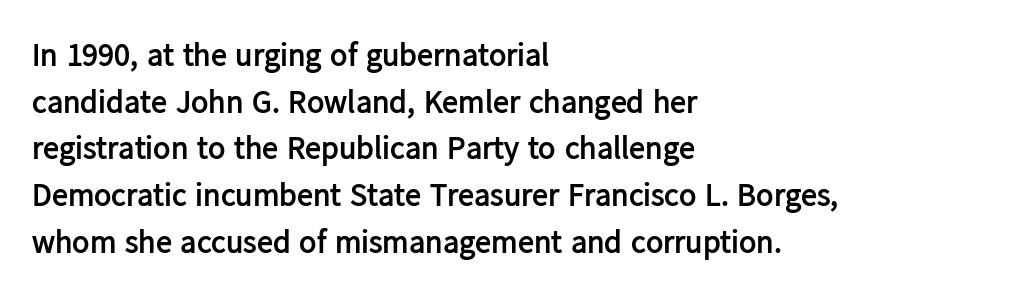
The image shows 32 px semibold sans-serif type, upright; set left-aligned, normal line spacing (1.46x), normal letter spacing, not underlined; low stroke contrast and a medium x-height.
